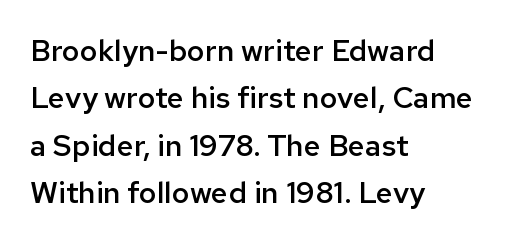
The typeface chosen for these lines omits serifs. Letters rest on an invisible, unmarked baseline. One-word summary of the alignment: left. A typesetter would call this proportional, since set widths differ per character.
